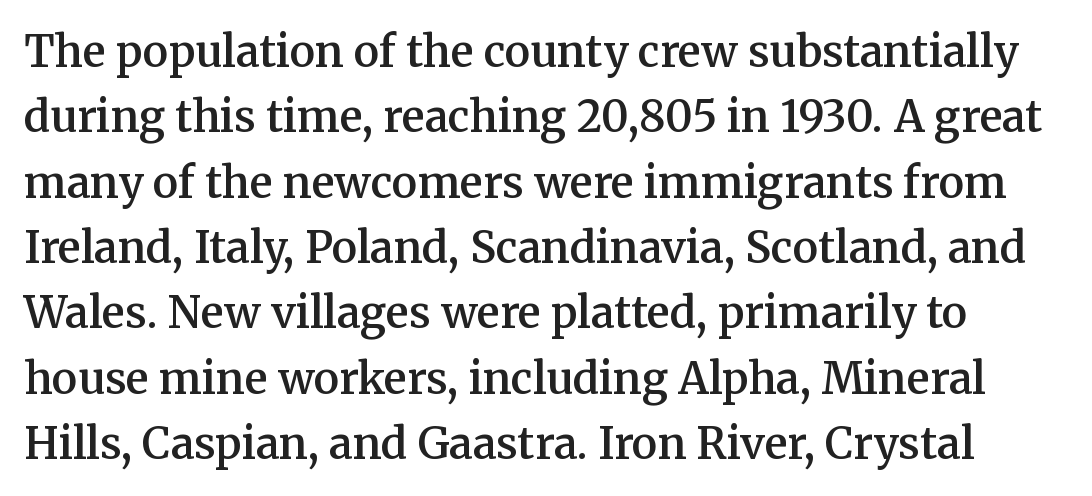
The image shows 43 px semibold serif type, upright; set normal line spacing (1.52x), normal letter spacing, not underlined; medium stroke contrast and a medium x-height.
